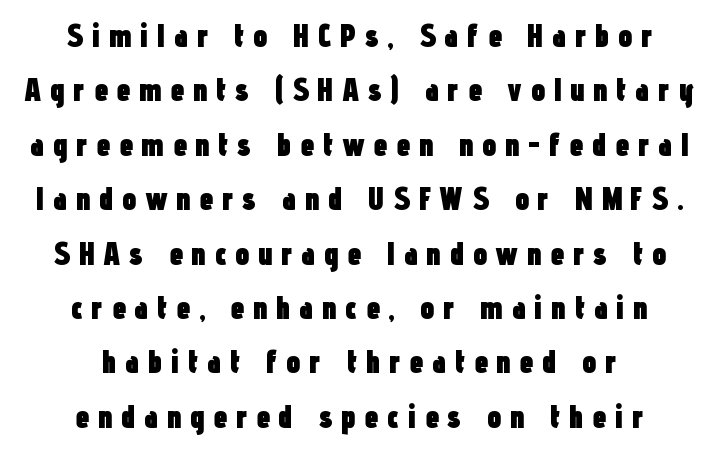
Q: Is the text bold? A: Yes.
Q: Is the text italic (slanted)? A: No, it is upright.
Q: Is the typeface a serif or a sans-serif typeface? A: Sans-serif.
Q: Is the text underlined? A: No.
Q: How is the paragraph aligned? A: Centered.
Q: Is the spacing between letters normal or unusually wide? A: Unusually wide.
Q: Is the spacing between lines tight, normal or loose? A: Normal.
Q: Width (condensed, normal, or wide)? A: Condensed.
Q: Stroke contrast? A: Low.
Q: x-height? A: Medium.
Q: Monospaced? A: No.
